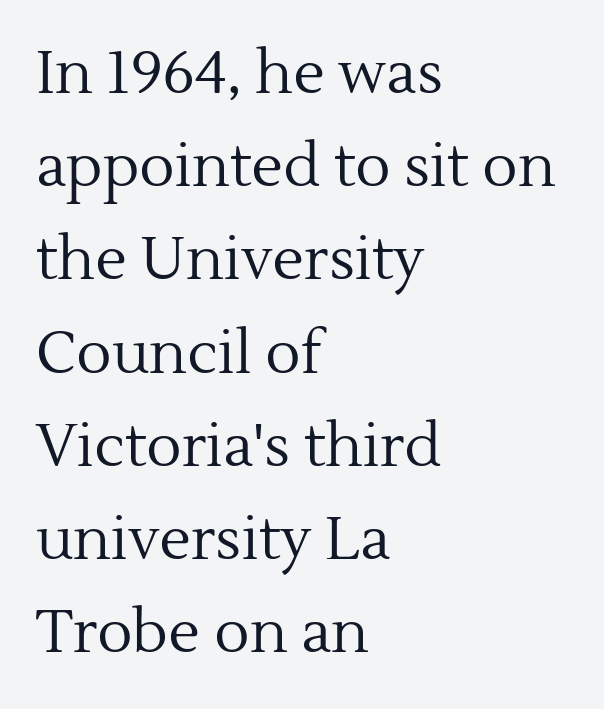
{"serif": "yes", "italic": "no", "bold": "no", "weight": "regular", "width": "normal", "x_height": "medium", "monospaced": "no", "underline": "no", "align": "left", "line_spacing": "normal", "line_spacing_ratio": 1.58, "letter_spacing": "normal", "letter_spacing_em": 0.0, "glyph_px": 59}
